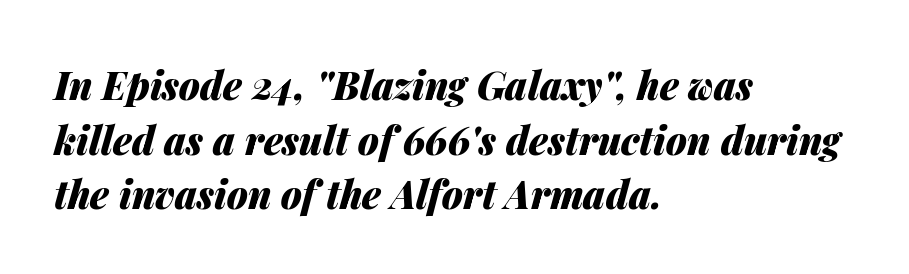
Q: Is the text bold? A: Yes.
Q: Is the text italic (slanted)? A: Yes, it leans right by about 14 degrees.
Q: Is the text underlined? A: No.
Q: How is the paragraph aligned? A: Left-aligned.
Q: Is the spacing between letters normal or unusually wide? A: Normal.
Q: Is the spacing between lines tight, normal or loose? A: Normal.
Q: Width (condensed, normal, or wide)? A: Normal.
Q: Stroke contrast? A: Medium.
Q: x-height? A: Medium.
Q: Monospaced? A: No.
